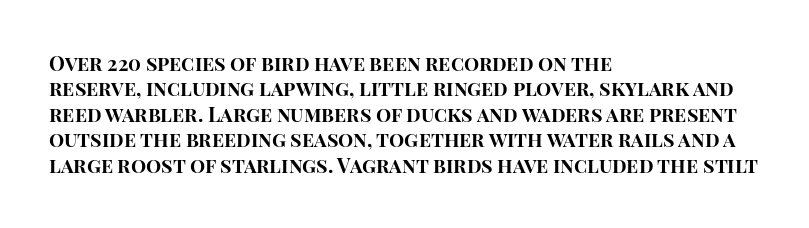
The image shows 20 px bold type, upright; set left-aligned, normal line spacing (1.27x), normal letter spacing, not underlined.
